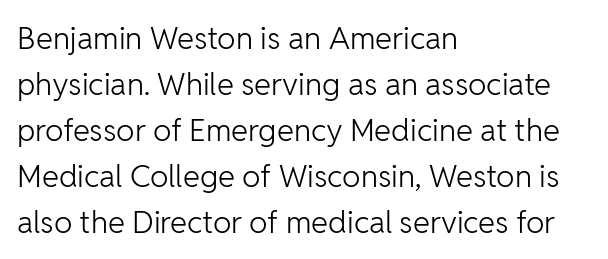
Q: Is the text bold? A: No.
Q: Is the text italic (slanted)? A: No, it is upright.
Q: Is the typeface a serif or a sans-serif typeface? A: Sans-serif.
Q: Is the text underlined? A: No.
Q: How is the paragraph aligned? A: Left-aligned.
Q: Is the spacing between letters normal or unusually wide? A: Normal.
Q: Is the spacing between lines tight, normal or loose? A: Normal.
Q: Width (condensed, normal, or wide)? A: Normal.
Q: Stroke contrast? A: Low.
Q: x-height? A: Medium.
Q: Monospaced? A: No.
